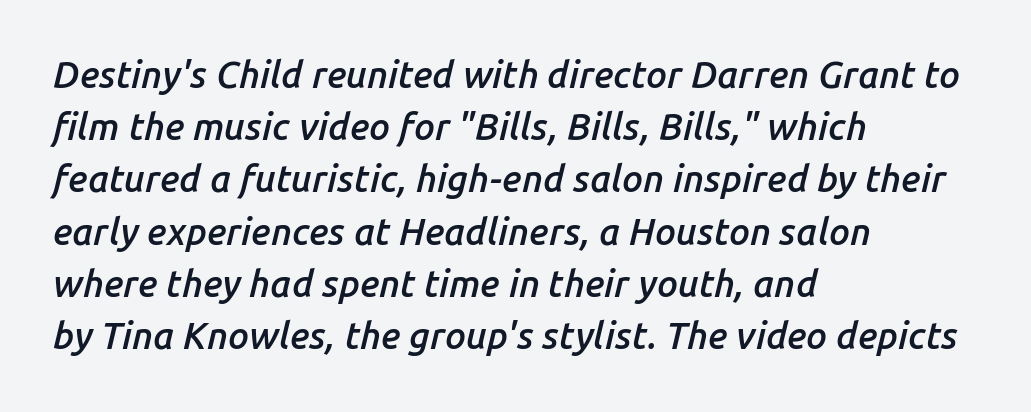
{"italic": "yes", "lean": "right", "slant_degrees": 14, "bold": "semi", "weight": "semibold", "width": "normal", "stroke_contrast": "low", "x_height": "medium", "monospaced": "no", "underline": "no", "align": "left", "line_spacing": "normal", "line_spacing_ratio": 1.41, "letter_spacing": "normal", "letter_spacing_em": 0.0, "glyph_px": 37}
